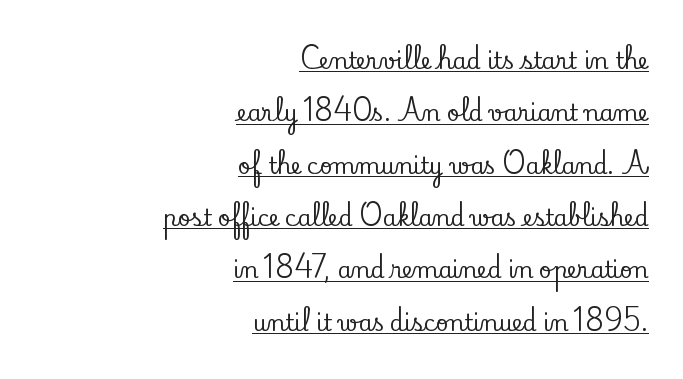
Ordinary non-slanted type is in use. Loosely led — the rows are spread out. The paragraph has a hard right edge and a soft left edge. The string is rendered with underlining switched on. Nobody touched the tracking dial on this one.
